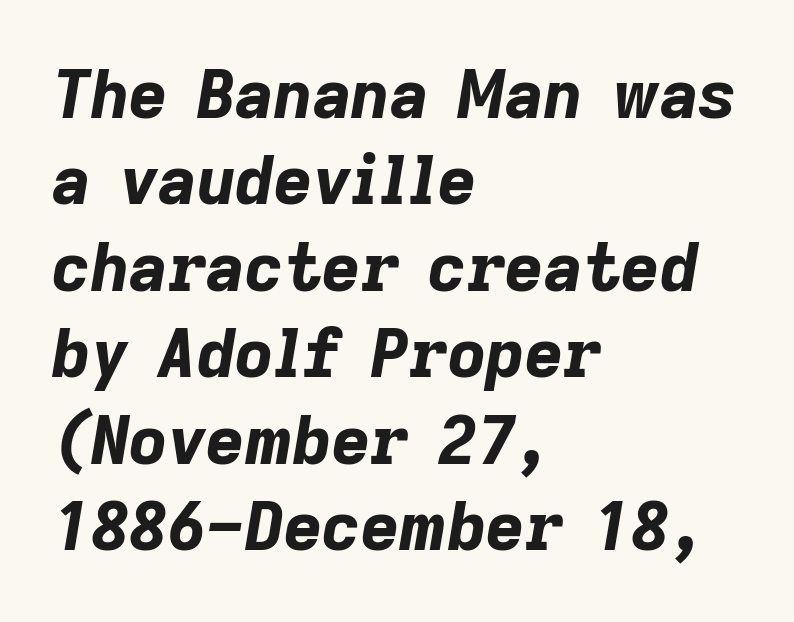
{"italic": "yes", "lean": "right", "slant_degrees": 9, "bold": "yes", "weight": "bold", "width": "normal", "stroke_contrast": "low", "x_height": "medium", "monospaced": "no", "underline": "no", "align": "left", "line_spacing": "normal", "line_spacing_ratio": 1.29, "letter_spacing": "normal", "letter_spacing_em": 0.0, "glyph_px": 67}
